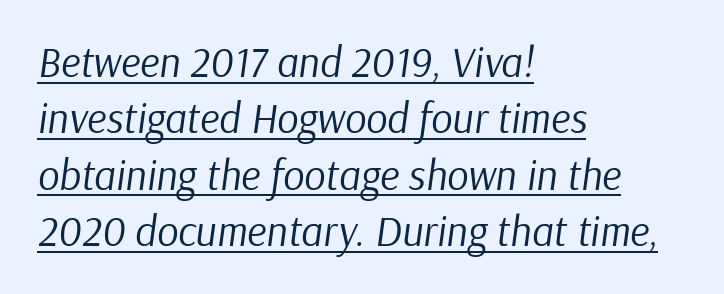
{"italic": "yes", "lean": "right", "slant_degrees": 9, "bold": "no", "weight": "regular", "width": "normal", "stroke_contrast": "low", "x_height": "medium", "monospaced": "no", "underline": "yes", "align": "left", "line_spacing": "normal", "line_spacing_ratio": 1.34, "letter_spacing": "normal", "letter_spacing_em": 0.0, "glyph_px": 42}
